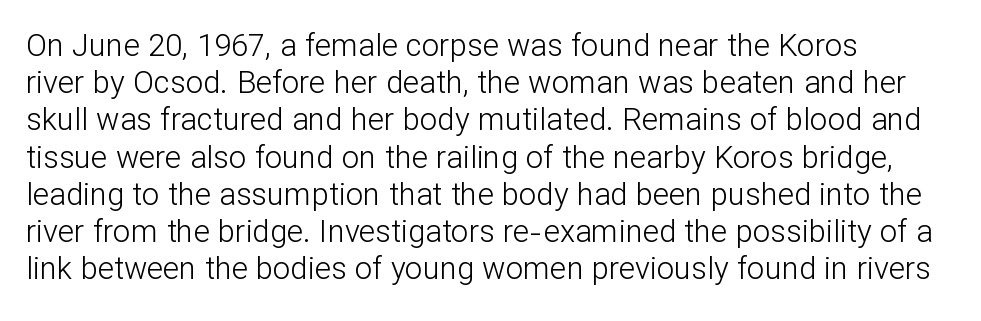
{"serif": "no", "italic": "no", "bold": "no", "weight": "light", "width": "normal", "stroke_contrast": "low", "x_height": "medium", "monospaced": "no", "underline": "no", "align": "left", "line_spacing_ratio": 1.2, "letter_spacing": "normal", "letter_spacing_em": 0.0, "glyph_px": 31}
